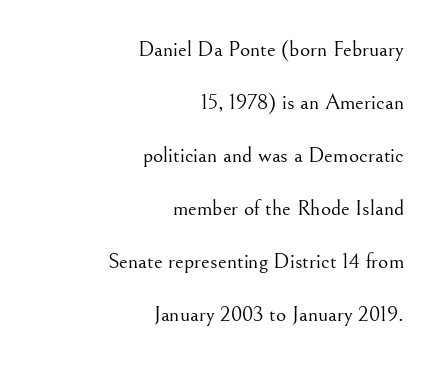
Students, observe: this is what heavily led, spacious text looks like. Each row of text sits above clean, open space. This sample uses an upright cut, with every glyph sitting square on the baseline. No extra tracking has been applied to these lines. Is this a heavy cut? Hardly; it is regular or lighter.
